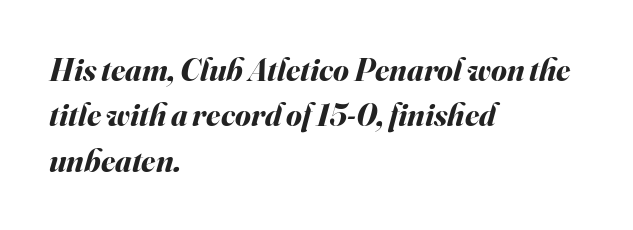
{"italic": "yes", "lean": "right", "slant_degrees": 16, "bold": "yes", "weight": "bold", "width": "normal", "stroke_contrast": "medium", "x_height": "small", "monospaced": "no", "underline": "no", "align": "left", "line_spacing": "normal", "line_spacing_ratio": 1.42, "letter_spacing": "normal", "letter_spacing_em": 0.0, "glyph_px": 32}
